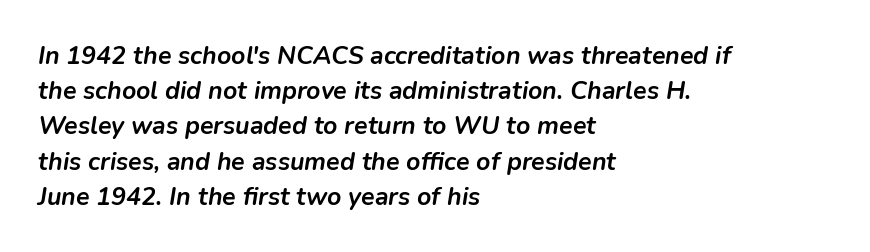
Q: Is the text bold? A: Yes.
Q: Is the text italic (slanted)? A: Yes, it leans right by about 9 degrees.
Q: Is the text underlined? A: No.
Q: How is the paragraph aligned? A: Left-aligned.
Q: Is the spacing between letters normal or unusually wide? A: Normal.
Q: Is the spacing between lines tight, normal or loose? A: Normal.
